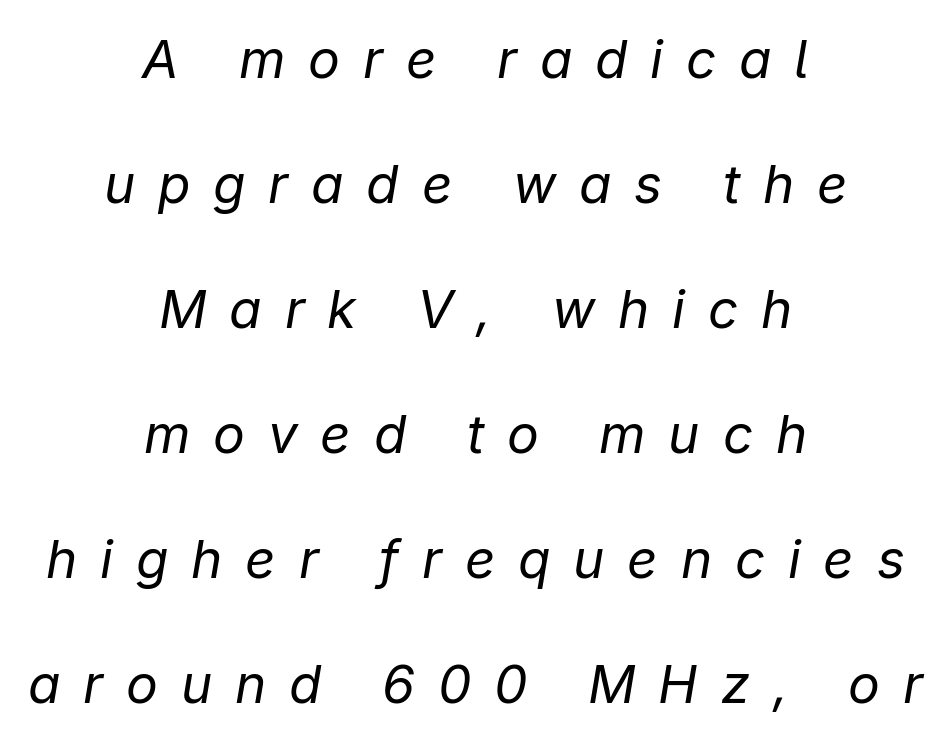
Q: Is the text bold? A: No.
Q: Is the text italic (slanted)? A: Yes, it leans right by about 9 degrees.
Q: Is the text underlined? A: No.
Q: How is the paragraph aligned? A: Centered.
Q: Is the spacing between letters normal or unusually wide? A: Unusually wide.
Q: Is the spacing between lines tight, normal or loose? A: Loose.
Q: Width (condensed, normal, or wide)? A: Normal.
Q: Stroke contrast? A: Low.
Q: x-height? A: Medium.
Q: Monospaced? A: No.
